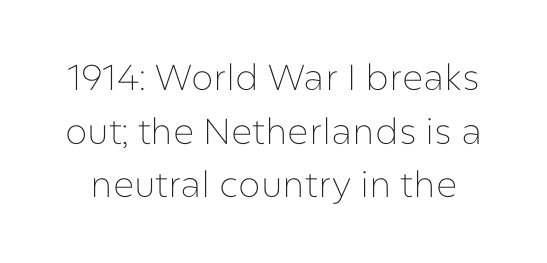
These lines sit exactly where default settings would place them. The rendering uses natural spacing where letterforms have individual widths. This is roman type, the default non-slanted kind. Words appear dense and cohesive because spacing is normal. Classification — sans serif.
